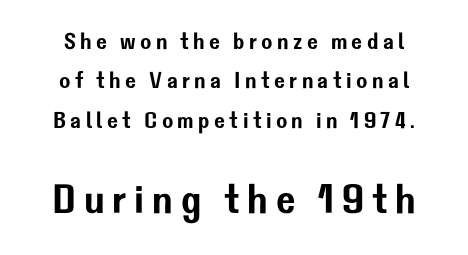
Ordinary non-slanted type is in use. Grotesque or geometric, the face here clearly has no serifs. This layout puts the modest block above and the oversized block below. The passage shown is not underscored anywhere. The face used here is proportionally spaced, like ordinary book or web type.
